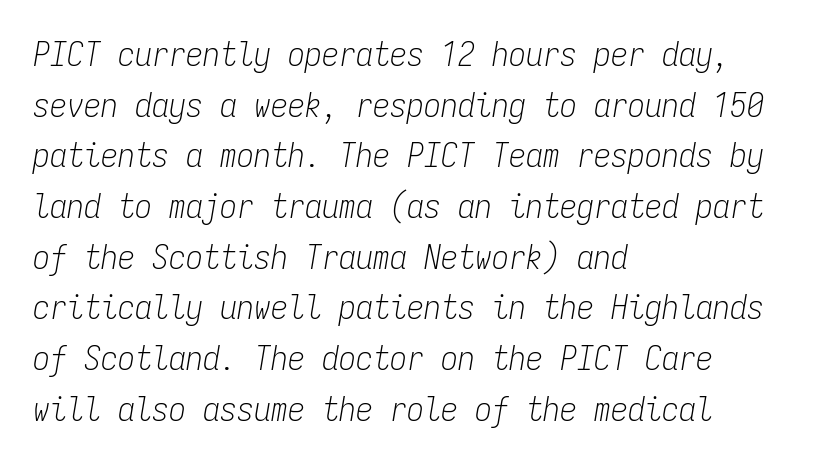
Letters rest on an invisible, unmarked baseline. The typesetting does not lean heavy: it is not bold. These lines are rendered in a fixed-pitch font. How would I describe the line gaps? Plain and ordinary.
